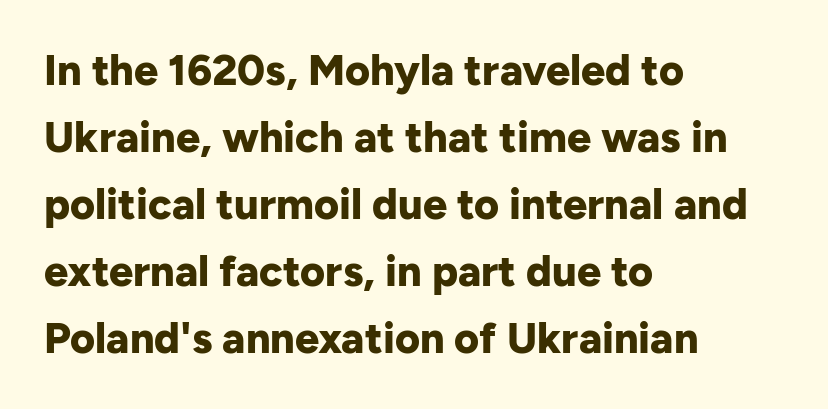
Q: Is the text bold? A: Yes.
Q: Is the text italic (slanted)? A: No, it is upright.
Q: Is the typeface a serif or a sans-serif typeface? A: Sans-serif.
Q: Is the text underlined? A: No.
Q: How is the paragraph aligned? A: Left-aligned.
Q: Is the spacing between letters normal or unusually wide? A: Normal.
Q: Is the spacing between lines tight, normal or loose? A: Normal.
Q: Width (condensed, normal, or wide)? A: Normal.
Q: Stroke contrast? A: Low.
Q: x-height? A: Medium.
Q: Monospaced? A: No.
